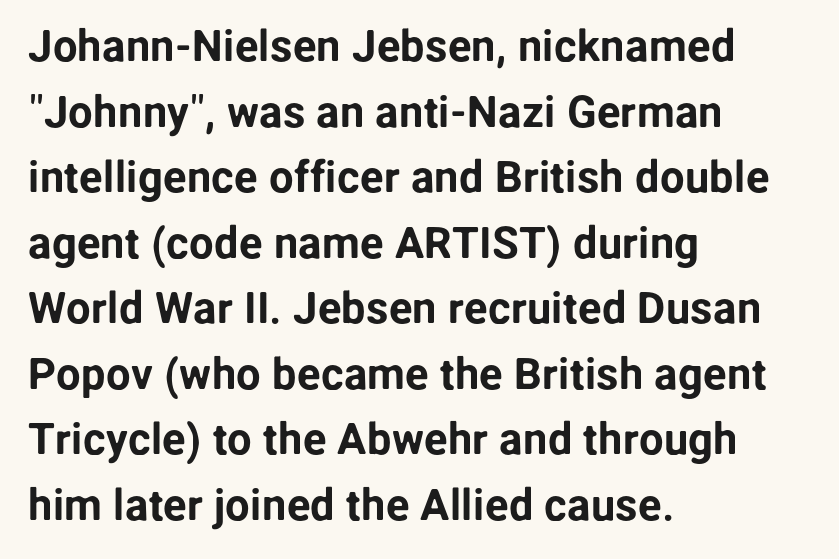
Q: Is the text italic (slanted)? A: No, it is upright.
Q: Is the typeface a serif or a sans-serif typeface? A: Sans-serif.
Q: Is the text underlined? A: No.
Q: How is the paragraph aligned? A: Left-aligned.
Q: Is the spacing between letters normal or unusually wide? A: Normal.
Q: Is the spacing between lines tight, normal or loose? A: Normal.
Q: Width (condensed, normal, or wide)? A: Normal.
Q: Stroke contrast? A: Low.
Q: x-height? A: Medium.
Q: Monospaced? A: No.
